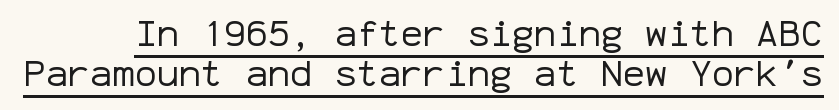
{"serif": "no", "italic": "no", "bold": "no", "weight": "regular", "width": "normal", "stroke_contrast": "low", "x_height": "medium", "monospaced": "yes", "underline": "yes", "line_spacing": "tight", "line_spacing_ratio": 1.08, "letter_spacing": "normal", "letter_spacing_em": 0.0, "glyph_px": 37}
